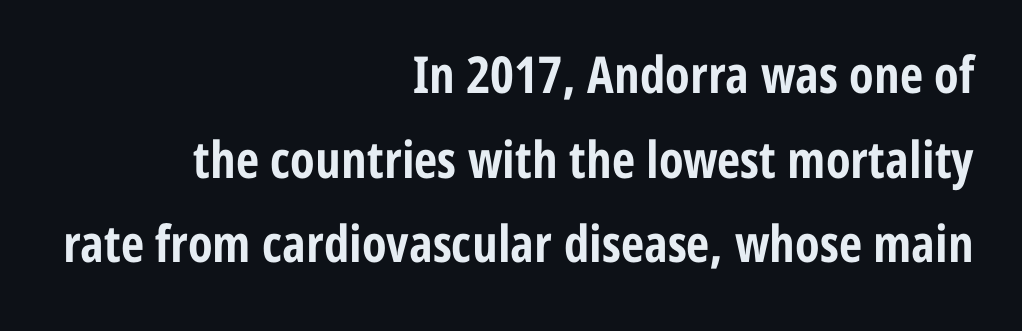
{"serif": "no", "italic": "no", "bold": "yes", "weight": "bold", "width": "condensed", "stroke_contrast": "low", "x_height": "medium", "monospaced": "no", "underline": "no", "align": "right", "line_spacing": "normal", "line_spacing_ratio": 1.66, "letter_spacing": "normal", "letter_spacing_em": 0.0, "glyph_px": 51}
